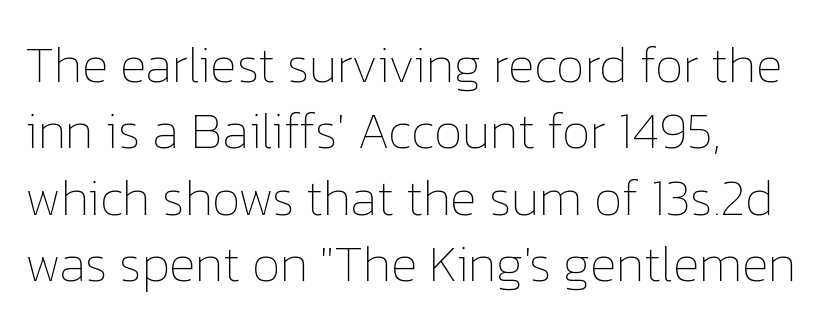
The space between consecutive lines is moderate. Clear beneath every line of the passage. The lettering holds an erect, upright posture throughout. This sample has the flowing, uneven cadence of proportional lettering. The passage is arranged the way most books set body copy — flush left.
